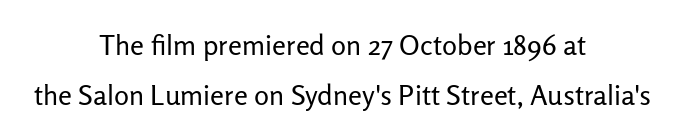
The image shows 28 px regular-weight sans-serif type, upright; set centered, line spacing 1.77x, normal letter spacing, not underlined; low stroke contrast and a medium x-height.
